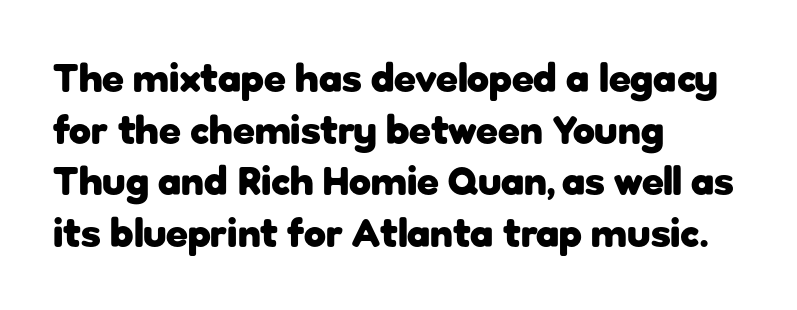
Rows of type keep a routine distance in the vertical direction. To sum up the face: it is a sans, with no serifs. The passage shown is not underscored anywhere. The rendering anchors every line to the left-hand side.
